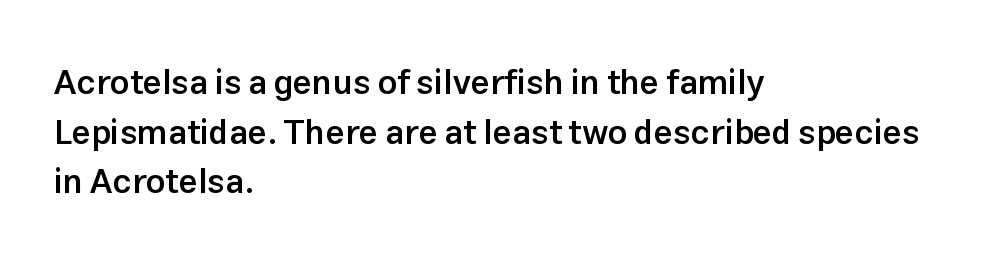
Do the characters align in a grid? No, the font is proportional. The space between consecutive lines is moderate. Casual observation: everything's shoved over to the left. Does the weight exceed regular? Yes, but only to semibold. Are there feet on the stems? There aren't — it's a sans.
